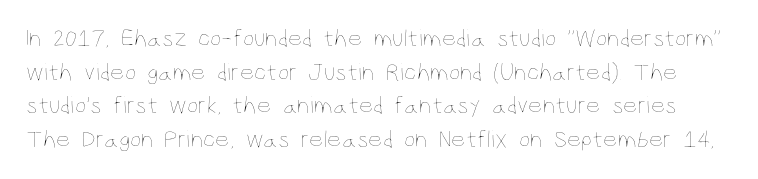
Honestly, there is no underline to notice here at all. These lines were composed using upright roman letters. Rows of type keep a routine distance in the vertical direction. No letter is thick-stroked: the sample isn't bold. You could call the tracking neutral — neither tight nor loose.
